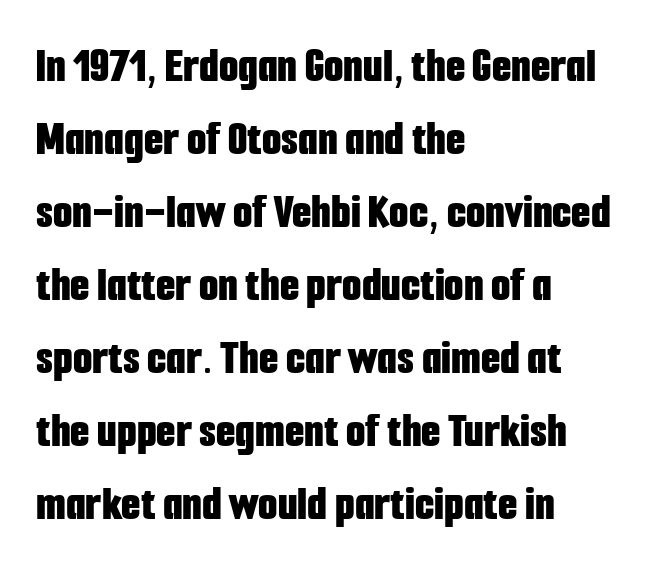
{"serif": "no", "italic": "no", "bold": "yes", "weight": "bold", "width": "condensed", "stroke_contrast": "low", "x_height": "medium", "monospaced": "no", "underline": "no", "align": "left", "line_spacing": "normal", "line_spacing_ratio": 1.46, "letter_spacing": "normal", "letter_spacing_em": 0.0, "glyph_px": 50}
